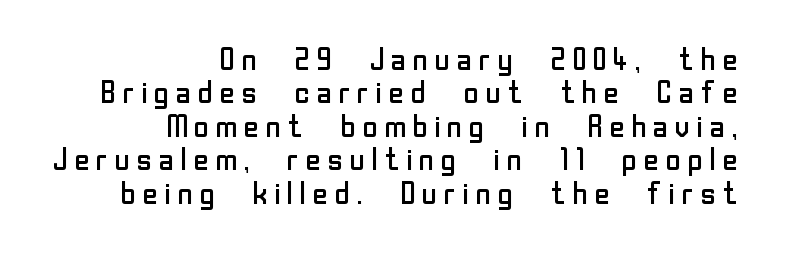
Q: Is the text bold? A: No.
Q: Is the text italic (slanted)? A: No, it is upright.
Q: Is the typeface a serif or a sans-serif typeface? A: Sans-serif.
Q: Is the text underlined? A: No.
Q: How is the paragraph aligned? A: Right-aligned.
Q: Is the spacing between lines tight, normal or loose? A: Tight.
Q: Width (condensed, normal, or wide)? A: Normal.
Q: Stroke contrast? A: Low.
Q: x-height? A: Medium.
Q: Monospaced? A: No.
